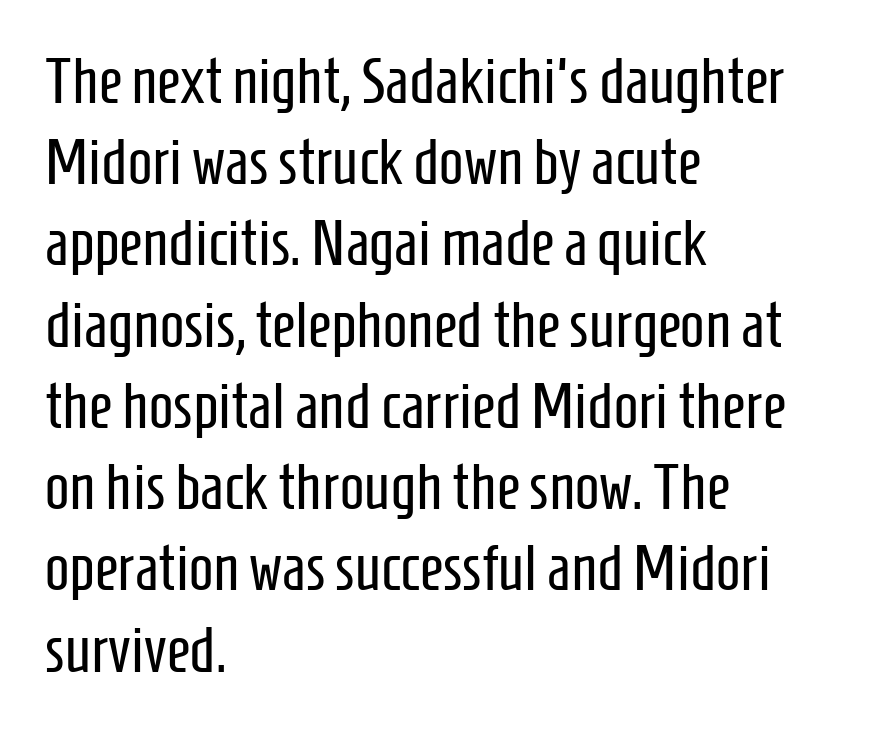
The letterforms sit at book weight or below. Standard letterfit; no display-style spreading of the glyphs. Compared with a centered layout, this one pins lines to the left instead. Proportional: the letters do not fall into vertical columns. The letters stand straight up with perfectly vertical stems.
